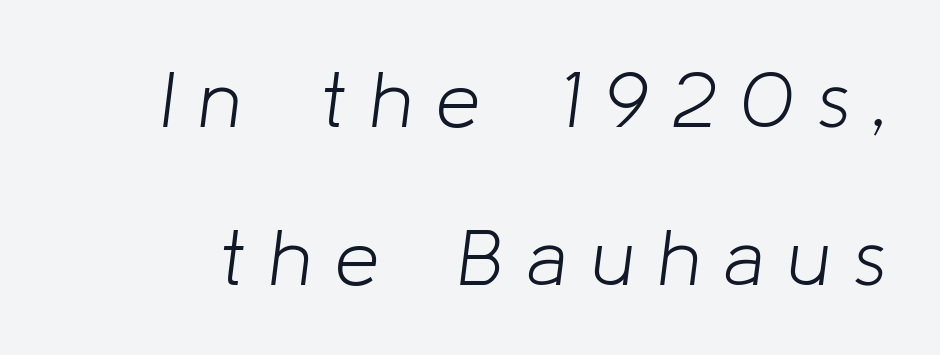
The image shows 79 px light type, italic (leaning right); set loose line spacing (2.0x), unusually wide letter spacing (+0.31 em), not underlined; low stroke contrast and a medium x-height.
